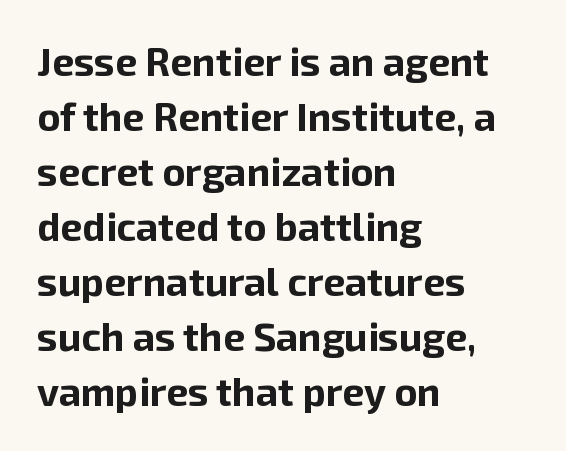
Q: Is the text bold? A: Yes.
Q: Is the text italic (slanted)? A: No, it is upright.
Q: Is the typeface a serif or a sans-serif typeface? A: Sans-serif.
Q: Is the text underlined? A: No.
Q: How is the paragraph aligned? A: Left-aligned.
Q: Is the spacing between letters normal or unusually wide? A: Normal.
Q: Is the spacing between lines tight, normal or loose? A: Normal.
Q: Width (condensed, normal, or wide)? A: Normal.
Q: Stroke contrast? A: Low.
Q: x-height? A: Medium.
Q: Monospaced? A: No.
